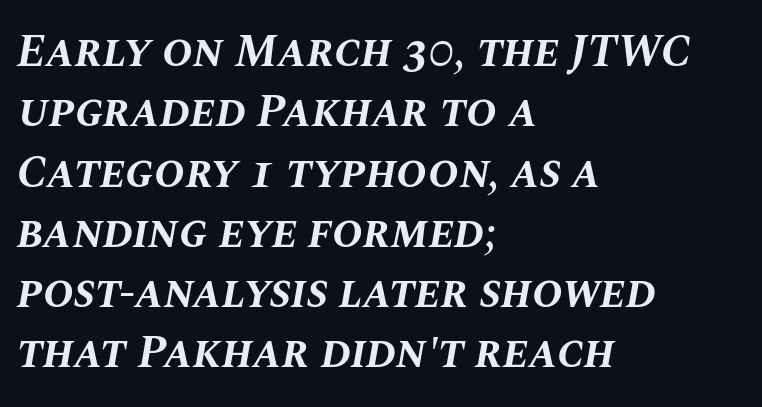
{"italic": "yes", "lean": "right", "slant_degrees": 10, "bold": "yes", "weight": "bold", "width": "normal", "stroke_contrast": "medium", "x_height": "large", "monospaced": "no", "underline": "no", "align": "left", "line_spacing": "normal", "line_spacing_ratio": 1.31, "letter_spacing": "normal", "letter_spacing_em": 0.0, "glyph_px": 46}
